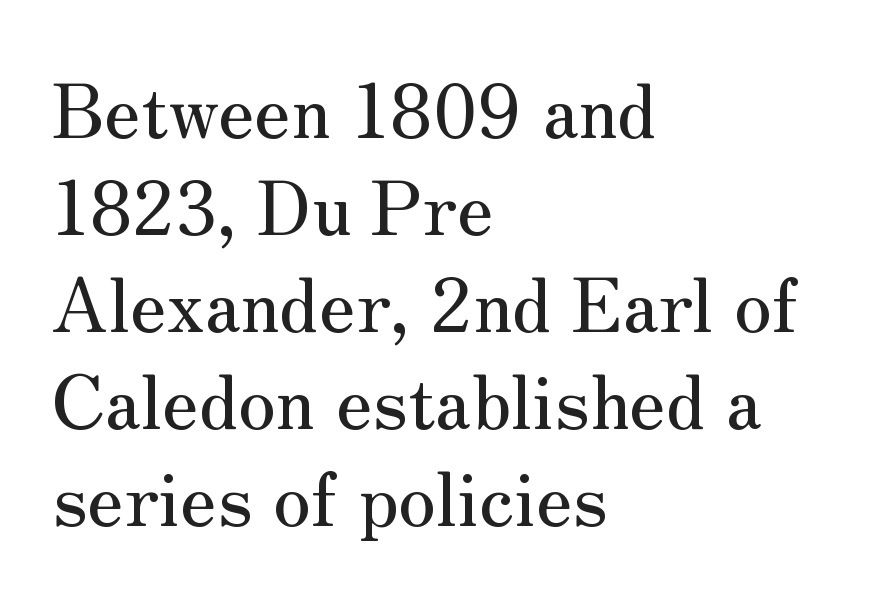
Q: Is the text italic (slanted)? A: No, it is upright.
Q: Is the typeface a serif or a sans-serif typeface? A: Serif.
Q: Is the text underlined? A: No.
Q: How is the paragraph aligned? A: Left-aligned.
Q: Is the spacing between letters normal or unusually wide? A: Normal.
Q: Is the spacing between lines tight, normal or loose? A: Normal.
Q: Width (condensed, normal, or wide)? A: Normal.
Q: Stroke contrast? A: Medium.
Q: x-height? A: Small.
Q: Monospaced? A: No.
